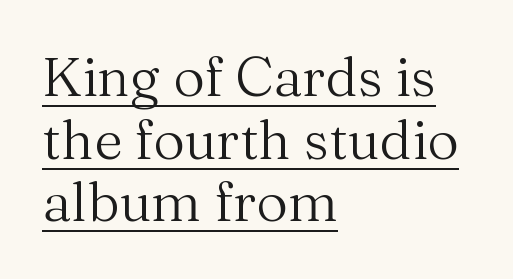
The image shows 55 px regular-weight serif type, upright; set left-aligned, tight line spacing (1.14x), normal letter spacing, underlined; medium stroke contrast and a medium x-height.
